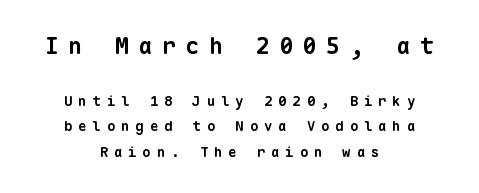
Q: Is the text bold? A: Yes.
Q: Is the text underlined? A: No.
Q: How is the paragraph aligned? A: Centered.
Q: Is the spacing between letters normal or unusually wide? A: Unusually wide.
Q: Which block of text is set in a larger size, the first (top) or the second (bottom)? A: The first (top) one.
